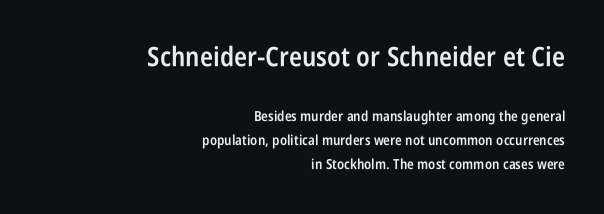
Q: Is the text bold? A: Semi-bold.
Q: Is the text italic (slanted)? A: No, it is upright.
Q: Is the text underlined? A: No.
Q: How is the paragraph aligned? A: Right-aligned.
Q: Is the spacing between letters normal or unusually wide? A: Normal.
Q: Which block of text is set in a larger size, the first (top) or the second (bottom)? A: The first (top) one.
